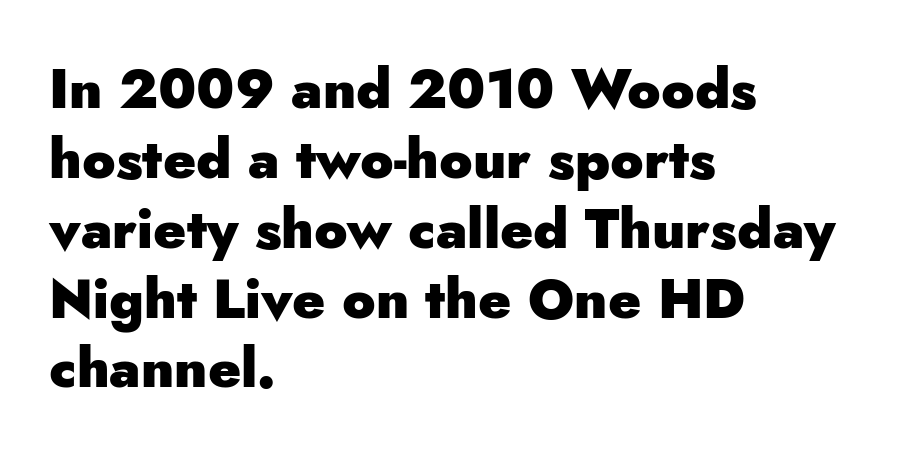
Which margin do the lines hug? The left one — the right edge is uneven. The rendering uses a bold face; every stroke is thick and dark. Serif or sans? Sans — the stroke terminals are bare. In terms of letterspacing, this is plain default setting. The type sits square on the baseline with zero lean.
